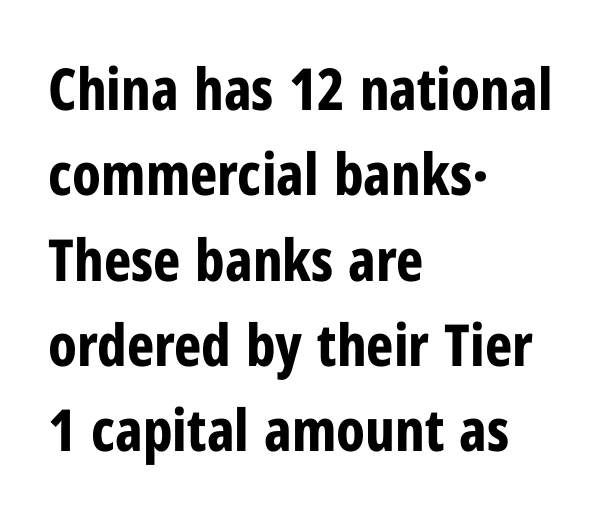
Q: Is the text bold? A: Yes.
Q: Is the text italic (slanted)? A: No, it is upright.
Q: Is the typeface a serif or a sans-serif typeface? A: Sans-serif.
Q: Is the text underlined? A: No.
Q: How is the paragraph aligned? A: Left-aligned.
Q: Is the spacing between letters normal or unusually wide? A: Normal.
Q: Is the spacing between lines tight, normal or loose? A: Normal.
Q: Width (condensed, normal, or wide)? A: Condensed.
Q: Stroke contrast? A: Low.
Q: x-height? A: Medium.
Q: Monospaced? A: No.
